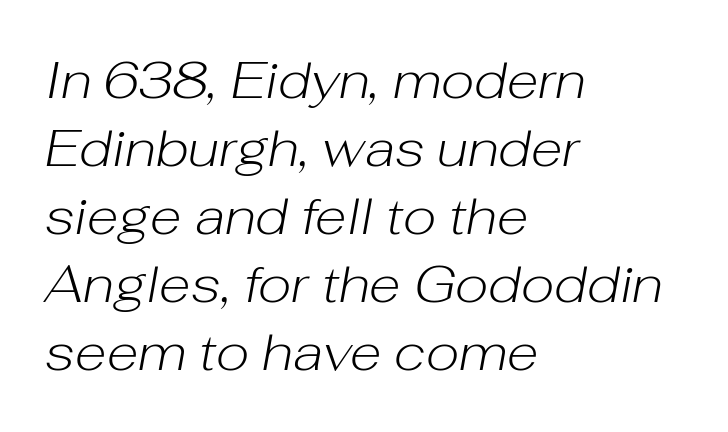
The image shows 52 px light type, italic (leaning right); set left-aligned, normal line spacing (1.31x), normal letter spacing, not underlined; low stroke contrast and a medium x-height.
